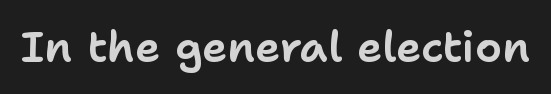
Plain, unruled lines of type. The font's upright variant was chosen for this text. I'd call this a sans setting — the letters go barefoot. Varying glyph widths throughout — classic text-font behaviour. How are the letters spaced? Ordinarily, with no added tracking.
